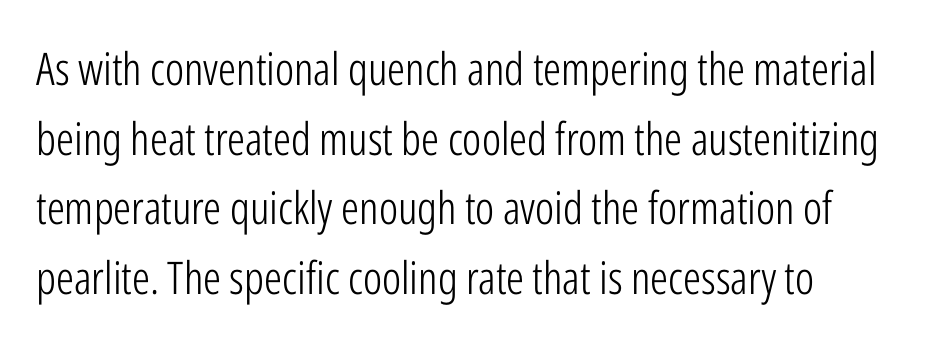
Q: Is the text bold? A: No.
Q: Is the text italic (slanted)? A: No, it is upright.
Q: Is the typeface a serif or a sans-serif typeface? A: Sans-serif.
Q: Is the text underlined? A: No.
Q: Is the spacing between letters normal or unusually wide? A: Normal.
Q: Is the spacing between lines tight, normal or loose? A: Normal.
Q: Width (condensed, normal, or wide)? A: Condensed.
Q: Stroke contrast? A: Low.
Q: x-height? A: Medium.
Q: Monospaced? A: No.
